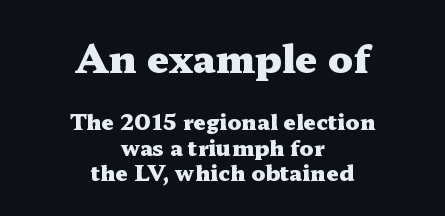
{"serif": "yes", "italic": "no", "bold": "yes", "weight": "heavy", "width": "wide", "stroke_contrast": "medium", "x_height": "medium", "monospaced": "no", "underline": "no", "align": "center", "line_spacing_ratio": 1.17, "letter_spacing": "normal", "letter_spacing_em": 0.0, "larger_block": "first", "size_ratio": 1.77, "glyph_px": 39}
